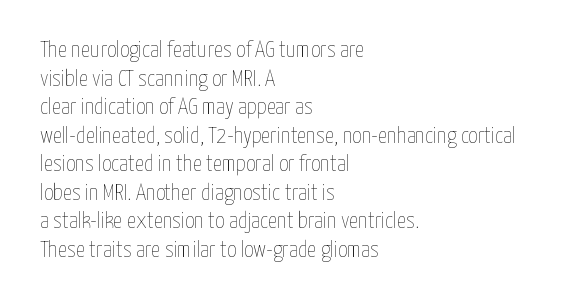
Q: Is the text bold? A: No.
Q: Is the text italic (slanted)? A: No, it is upright.
Q: Is the text underlined? A: No.
Q: How is the paragraph aligned? A: Left-aligned.
Q: Is the spacing between letters normal or unusually wide? A: Normal.
